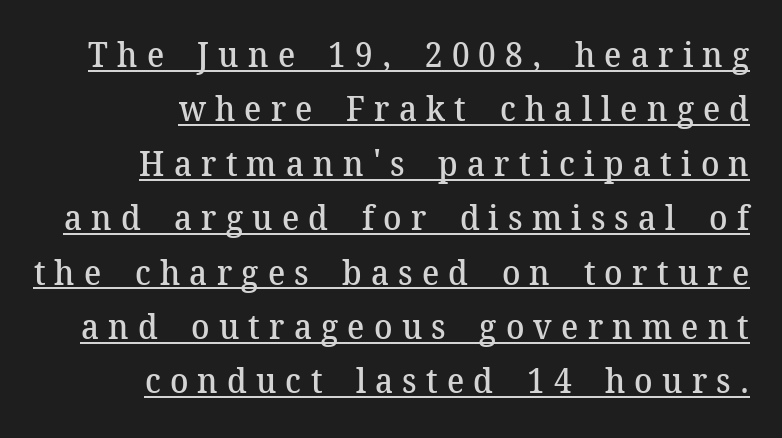
The image shows 34 px semibold serif type, upright; set right-aligned, normal line spacing (1.6x), unusually wide letter spacing (+0.27 em), underlined; medium stroke contrast and a medium x-height.
